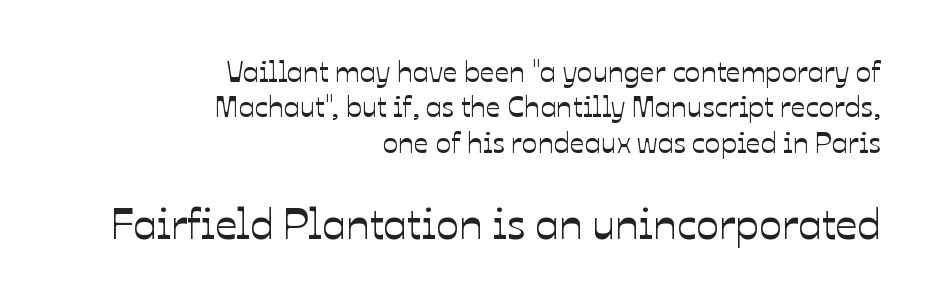
{"italic": "no", "width": "normal", "stroke_contrast": "low", "x_height": "medium", "monospaced": "no", "underline": "no", "align": "right", "line_spacing_ratio": 1.22, "letter_spacing": "normal", "letter_spacing_em": 0.0, "larger_block": "second", "size_ratio": 1.48, "glyph_px": 43}
